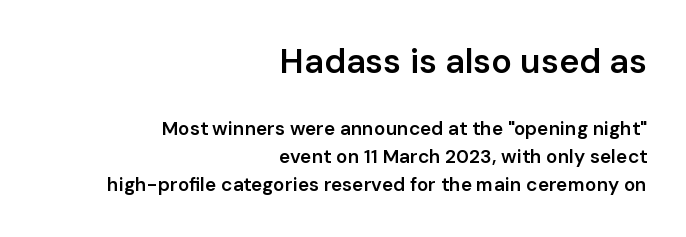
Q: Is the text bold? A: Semi-bold.
Q: Is the text italic (slanted)? A: No, it is upright.
Q: Is the typeface a serif or a sans-serif typeface? A: Sans-serif.
Q: Is the text underlined? A: No.
Q: How is the paragraph aligned? A: Right-aligned.
Q: Is the spacing between letters normal or unusually wide? A: Normal.
Q: Is the spacing between lines tight, normal or loose? A: Normal.
Q: Which block of text is set in a larger size, the first (top) or the second (bottom)? A: The first (top) one.
Q: Width (condensed, normal, or wide)? A: Normal.
Q: Stroke contrast? A: Low.
Q: x-height? A: Medium.
Q: Monospaced? A: No.
